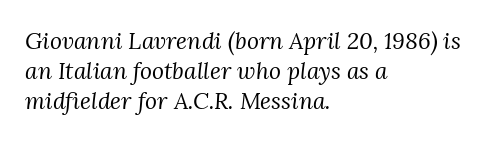
{"italic": "yes", "lean": "right", "slant_degrees": 3, "bold": "no", "underline": "no", "align": "left", "line_spacing": "normal", "line_spacing_ratio": 1.3, "letter_spacing": "normal", "letter_spacing_em": 0.0, "glyph_px": 23}
